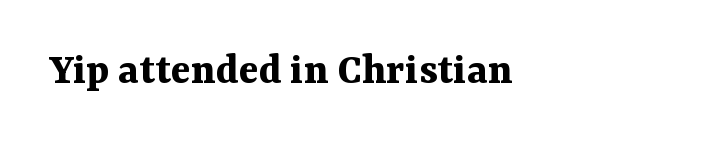
Q: Is the text bold? A: Yes.
Q: Is the text italic (slanted)? A: No, it is upright.
Q: Is the typeface a serif or a sans-serif typeface? A: Serif.
Q: Is the text underlined? A: No.
Q: Is the spacing between letters normal or unusually wide? A: Normal.
Q: Width (condensed, normal, or wide)? A: Normal.
Q: Stroke contrast? A: Medium.
Q: x-height? A: Medium.
Q: Monospaced? A: No.
